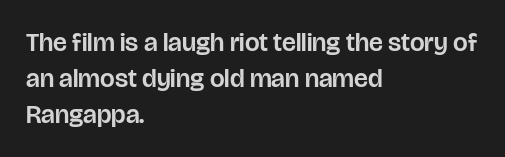
{"italic": "no", "underline": "no", "align": "left", "line_spacing": "normal", "line_spacing_ratio": 1.38, "letter_spacing": "normal", "letter_spacing_em": 0.0, "glyph_px": 26}
